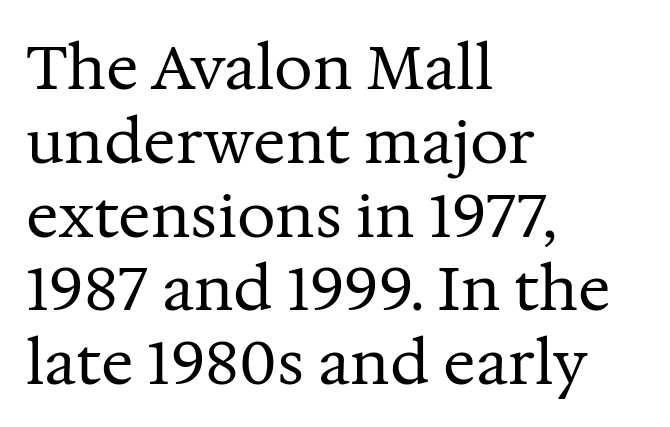
{"serif": "yes", "italic": "no", "bold": "no", "weight": "regular", "width": "normal", "stroke_contrast": "medium", "x_height": "medium", "monospaced": "no", "underline": "no", "align": "left", "line_spacing_ratio": 1.21, "letter_spacing": "normal", "letter_spacing_em": 0.0, "glyph_px": 61}
